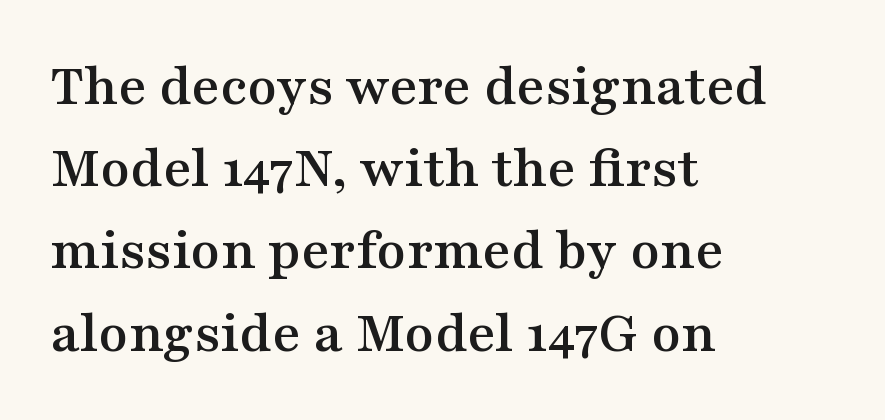
{"serif": "yes", "italic": "no", "width": "wide", "stroke_contrast": "medium", "x_height": "medium", "monospaced": "no", "underline": "no", "align": "left", "line_spacing": "normal", "line_spacing_ratio": 1.37, "letter_spacing": "normal", "letter_spacing_em": 0.0, "glyph_px": 60}
